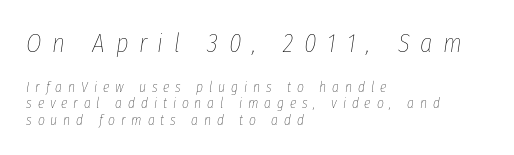
{"italic": "yes", "lean": "right", "slant_degrees": 8, "bold": "no", "underline": "no", "align": "left", "line_spacing": "tight", "line_spacing_ratio": 1.09, "letter_spacing": "wide", "letter_spacing_em": 0.39, "larger_block": "first", "size_ratio": 1.8, "glyph_px": 27}
